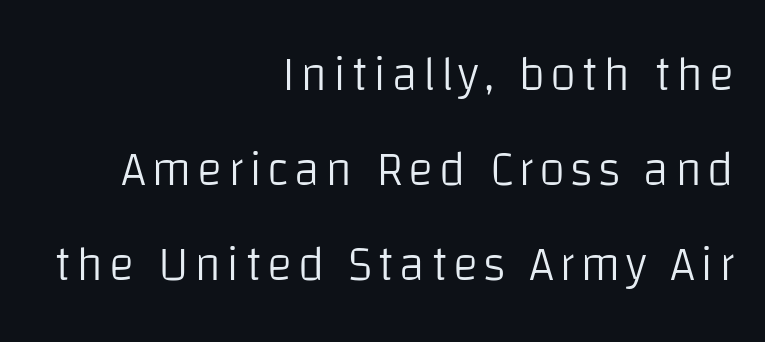
Heaviness? Minimal to ordinary, like unemphasized prose. Posture: upright roman. The type family on display is of the sans-serif kind. You could not count columns in this text — the font is proportionally spaced. Vertically, the passage feels expansive, rows floating well apart.
